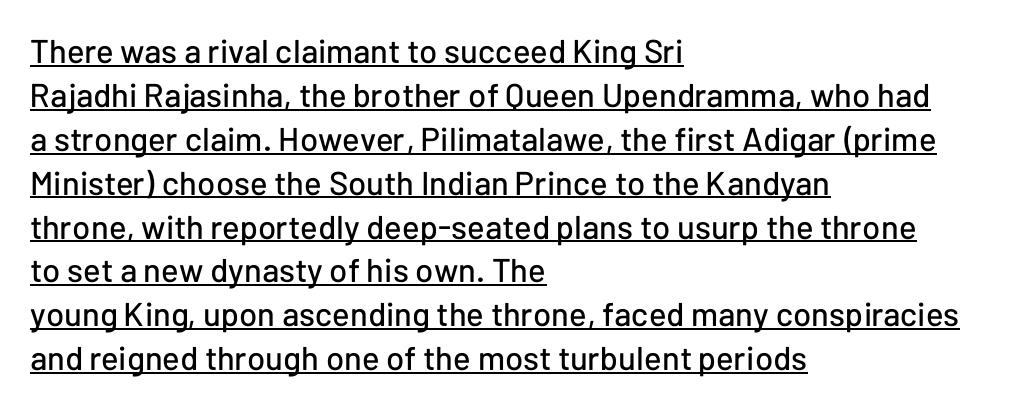
The image shows 33 px sans-serif type, upright; set left-aligned, normal line spacing (1.33x), normal letter spacing, underlined; low stroke contrast and a medium x-height.
